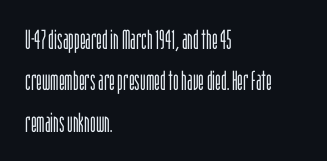
Q: Is the text bold? A: No.
Q: Is the text italic (slanted)? A: No, it is upright.
Q: Is the text underlined? A: No.
Q: How is the paragraph aligned? A: Left-aligned.
Q: Is the spacing between letters normal or unusually wide? A: Normal.
Q: Is the spacing between lines tight, normal or loose? A: Normal.
